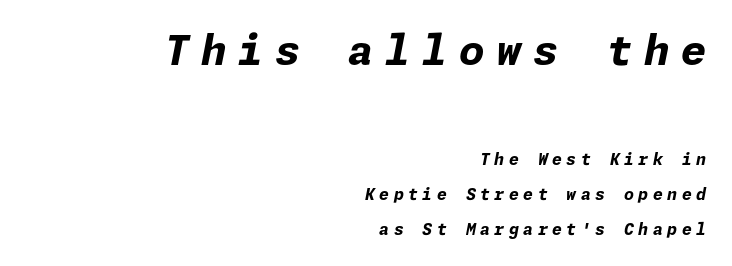
Q: Is the text bold? A: Yes.
Q: Is the text italic (slanted)? A: Yes, it leans right by about 11 degrees.
Q: Is the text underlined? A: No.
Q: How is the paragraph aligned? A: Right-aligned.
Q: Is the spacing between letters normal or unusually wide? A: Unusually wide.
Q: Is the spacing between lines tight, normal or loose? A: Loose.
Q: Which block of text is set in a larger size, the first (top) or the second (bottom)? A: The first (top) one.
Q: Width (condensed, normal, or wide)? A: Normal.
Q: Stroke contrast? A: Low.
Q: x-height? A: Medium.
